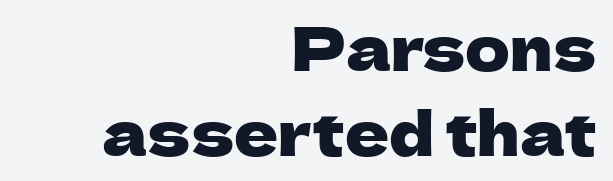
{"serif": "no", "italic": "no", "width": "normal", "stroke_contrast": "low", "x_height": "medium", "monospaced": "no", "underline": "no", "align": "right", "line_spacing": "normal", "line_spacing_ratio": 1.39, "letter_spacing": "normal", "letter_spacing_em": 0.0, "glyph_px": 61}
